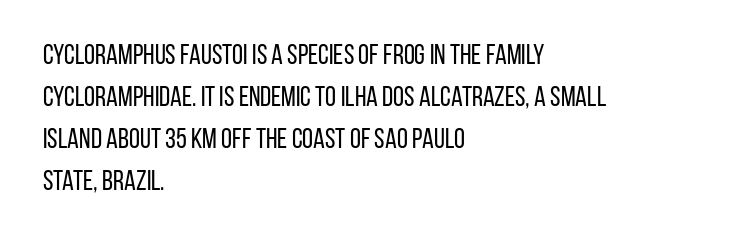
Q: Is the text bold? A: No.
Q: Is the text italic (slanted)? A: No, it is upright.
Q: Is the typeface a serif or a sans-serif typeface? A: Sans-serif.
Q: Is the text underlined? A: No.
Q: How is the paragraph aligned? A: Left-aligned.
Q: Is the spacing between letters normal or unusually wide? A: Normal.
Q: Is the spacing between lines tight, normal or loose? A: Normal.
Q: Width (condensed, normal, or wide)? A: Condensed.
Q: Stroke contrast? A: Low.
Q: x-height? A: Large.
Q: Monospaced? A: No.
